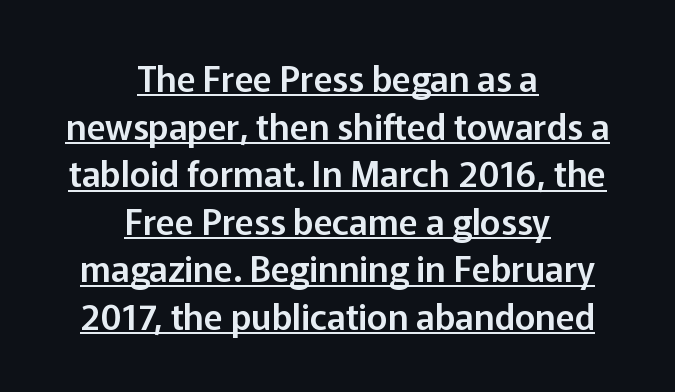
Q: Is the text italic (slanted)? A: No, it is upright.
Q: Is the typeface a serif or a sans-serif typeface? A: Sans-serif.
Q: Is the text underlined? A: Yes.
Q: How is the paragraph aligned? A: Centered.
Q: Is the spacing between letters normal or unusually wide? A: Normal.
Q: Is the spacing between lines tight, normal or loose? A: Normal.
Q: Width (condensed, normal, or wide)? A: Normal.
Q: Stroke contrast? A: Low.
Q: x-height? A: Medium.
Q: Monospaced? A: No.
